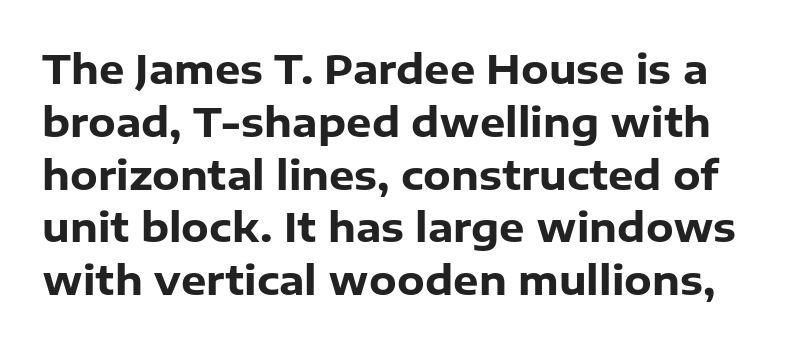
{"serif": "no", "italic": "no", "bold": "yes", "weight": "heavy", "width": "normal", "stroke_contrast": "low", "x_height": "medium", "monospaced": "no", "underline": "no", "line_spacing": "normal", "line_spacing_ratio": 1.32, "letter_spacing": "normal", "letter_spacing_em": 0.0, "glyph_px": 40}
